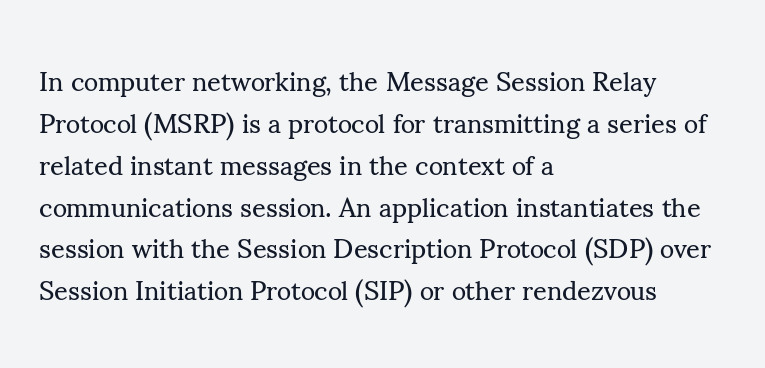
The image shows 27 px text type, upright; set left-aligned, normal line spacing (1.55x), normal letter spacing, not underlined.
